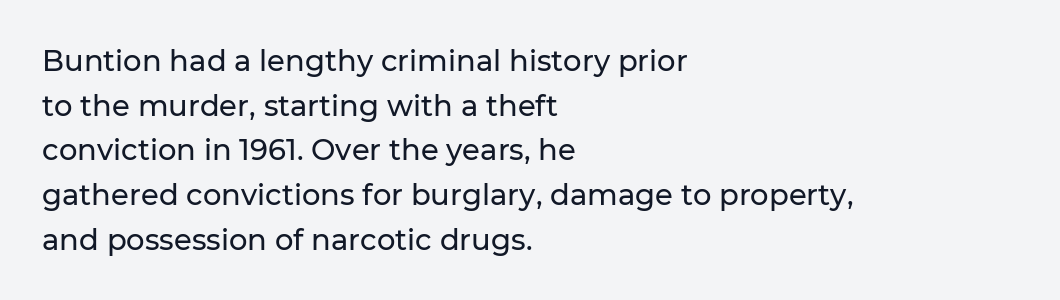
The image shows 29 px sans-serif type, upright; set left-aligned, normal line spacing (1.54x), normal letter spacing, not underlined; low stroke contrast and a medium x-height.
